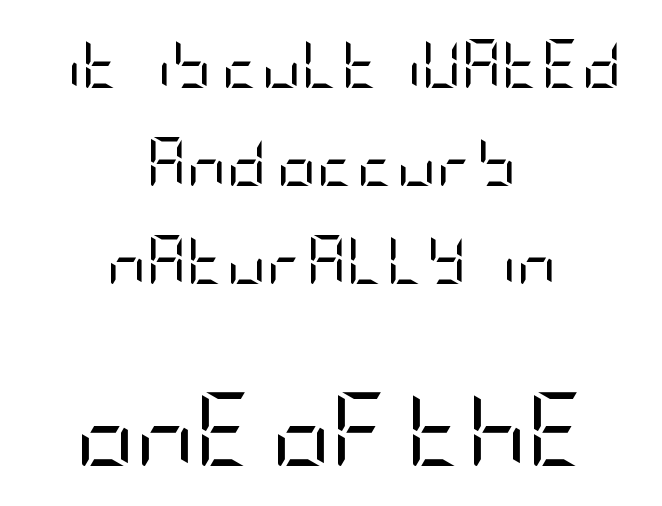
The image shows 74 px regular-weight, condensed sans-serif type, upright; set centered, loose line spacing (2.0x), normal letter spacing, not underlined; the second (bottom) block is 1.51x larger; low stroke contrast and a large x-height.
